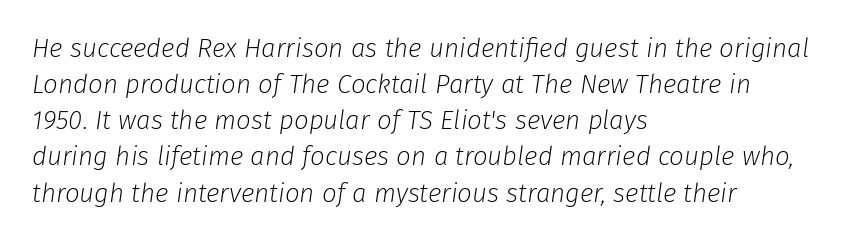
Q: Is the text bold? A: No.
Q: Is the text italic (slanted)? A: Yes, it leans right by about 8 degrees.
Q: Is the text underlined? A: No.
Q: How is the paragraph aligned? A: Left-aligned.
Q: Is the spacing between letters normal or unusually wide? A: Normal.
Q: Is the spacing between lines tight, normal or loose? A: Normal.
